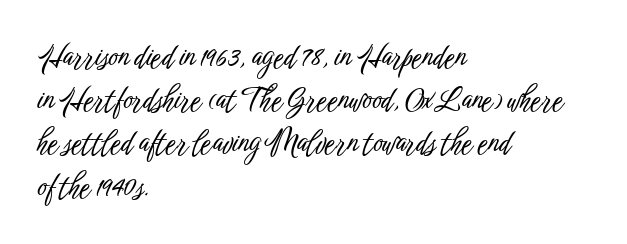
The image shows 29 px condensed sans-serif type; set left-aligned, normal line spacing (1.49x), normal letter spacing, not underlined; low stroke contrast and a medium x-height.
